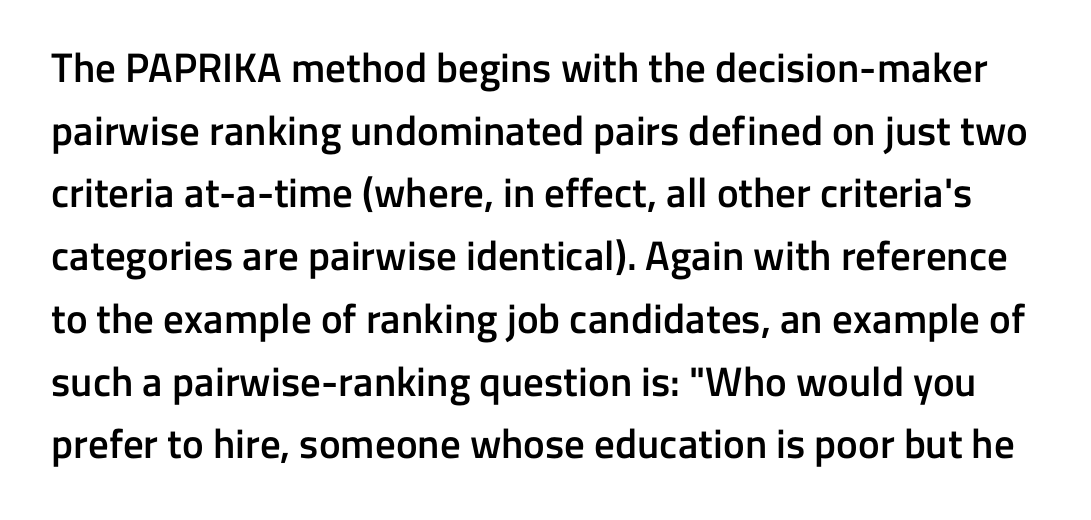
{"serif": "no", "italic": "no", "bold": "semi", "weight": "semibold", "width": "normal", "stroke_contrast": "low", "x_height": "medium", "monospaced": "no", "underline": "no", "line_spacing": "normal", "line_spacing_ratio": 1.53, "letter_spacing": "normal", "letter_spacing_em": 0.0, "glyph_px": 41}
